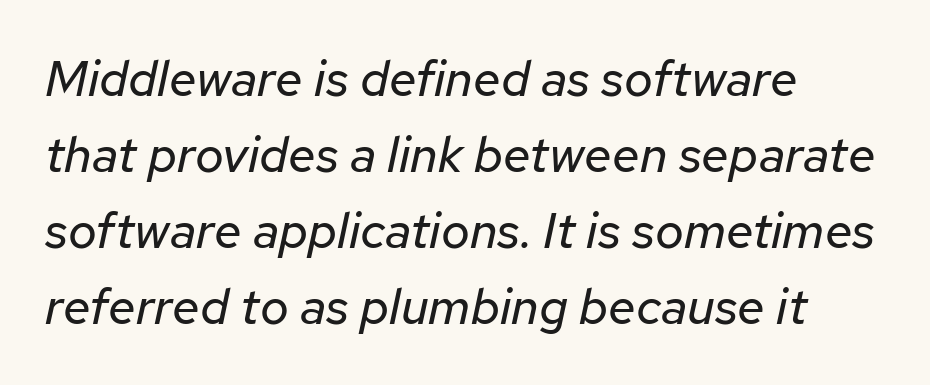
Q: Is the text bold? A: No.
Q: Is the text italic (slanted)? A: Yes, it leans right by about 12 degrees.
Q: Is the text underlined? A: No.
Q: How is the paragraph aligned? A: Left-aligned.
Q: Is the spacing between letters normal or unusually wide? A: Normal.
Q: Is the spacing between lines tight, normal or loose? A: Normal.
Q: Width (condensed, normal, or wide)? A: Normal.
Q: Stroke contrast? A: Low.
Q: x-height? A: Medium.
Q: Monospaced? A: No.
